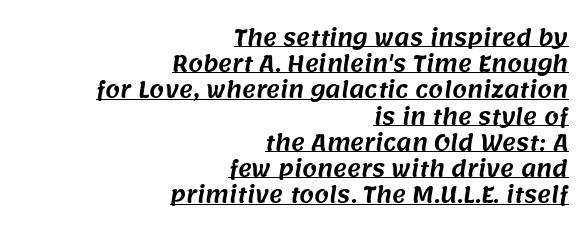
Horizontally, the lines are justified to the trailing edge only. Regular leading. A typesetter would call this zero additional tracking. Quick note: underline on.
